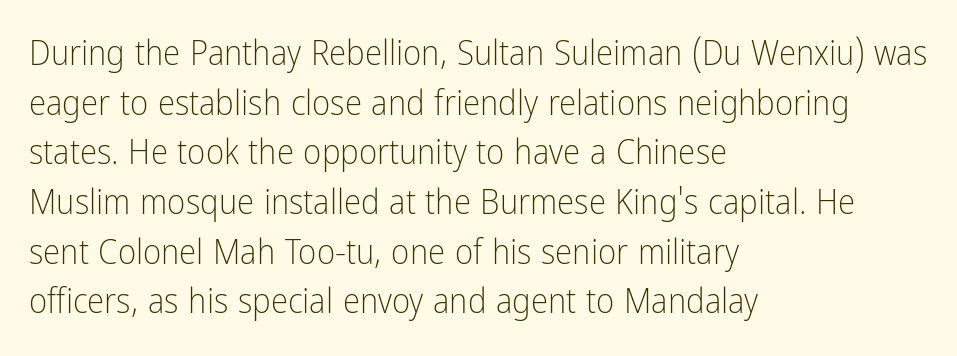
Designer's note — italics off, roman on. Inter-character spacing is left at the font's built-in metrics. Stems here are at most as thick as an everyday book face. The rendering uses natural spacing where letterforms have individual widths. Leading: standard.
